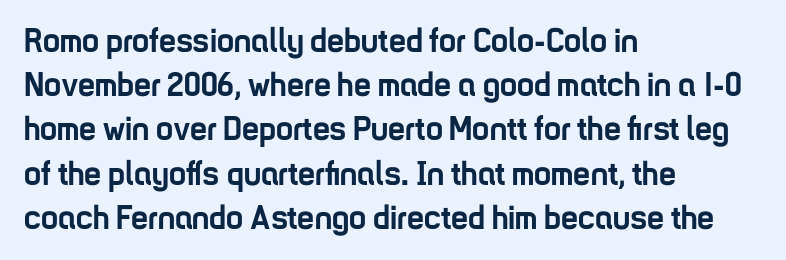
{"serif": "no", "italic": "no", "bold": "yes", "weight": "semibold", "width": "condensed", "stroke_contrast": "low", "x_height": "medium", "monospaced": "no", "underline": "no", "align": "left", "line_spacing": "normal", "line_spacing_ratio": 1.3, "letter_spacing": "normal", "letter_spacing_em": 0.0, "glyph_px": 34}
